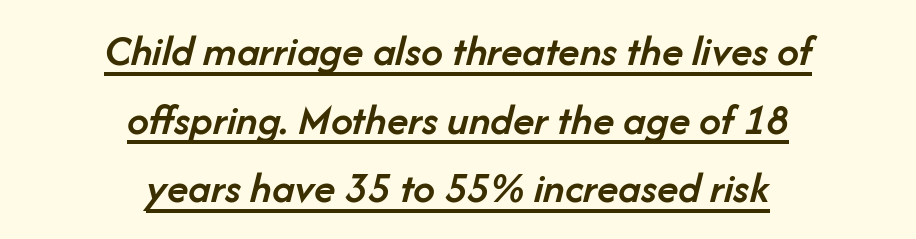
Is this a fixed-width face? No — the glyphs have proportional, varying widths. The line texture is even and compact thanks to regular tracking. The passage shown stacks its lines at a standard gap. Quick note: italic. The whitespace from short lines is split evenly between both sides. This is moderately heavy type, rendered in semibold.
